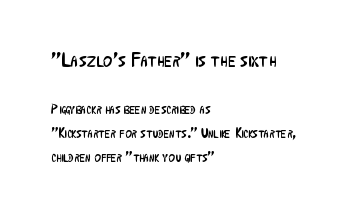
The image shows 20 px text type, upright; set left-aligned, line spacing 1.73x, normal letter spacing, not underlined; the first (top) block is 1.43x larger.
